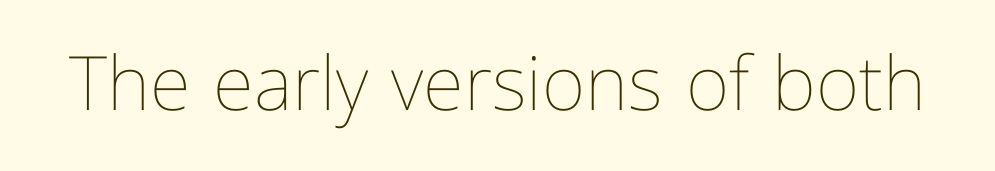
The face used here is proportionally spaced, like ordinary book or web type. Is the type heavy? It reads as light-to-regular instead. The lettering holds an erect, upright posture throughout. Compared with typical body copy, the letter spacing here is the same.
